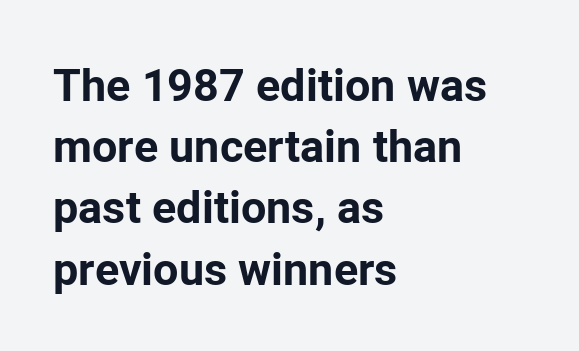
Q: Is the text bold? A: Yes.
Q: Is the text italic (slanted)? A: No, it is upright.
Q: Is the typeface a serif or a sans-serif typeface? A: Sans-serif.
Q: Is the text underlined? A: No.
Q: How is the paragraph aligned? A: Left-aligned.
Q: Is the spacing between letters normal or unusually wide? A: Normal.
Q: Is the spacing between lines tight, normal or loose? A: Normal.
Q: Width (condensed, normal, or wide)? A: Normal.
Q: Stroke contrast? A: Low.
Q: x-height? A: Medium.
Q: Monospaced? A: No.
